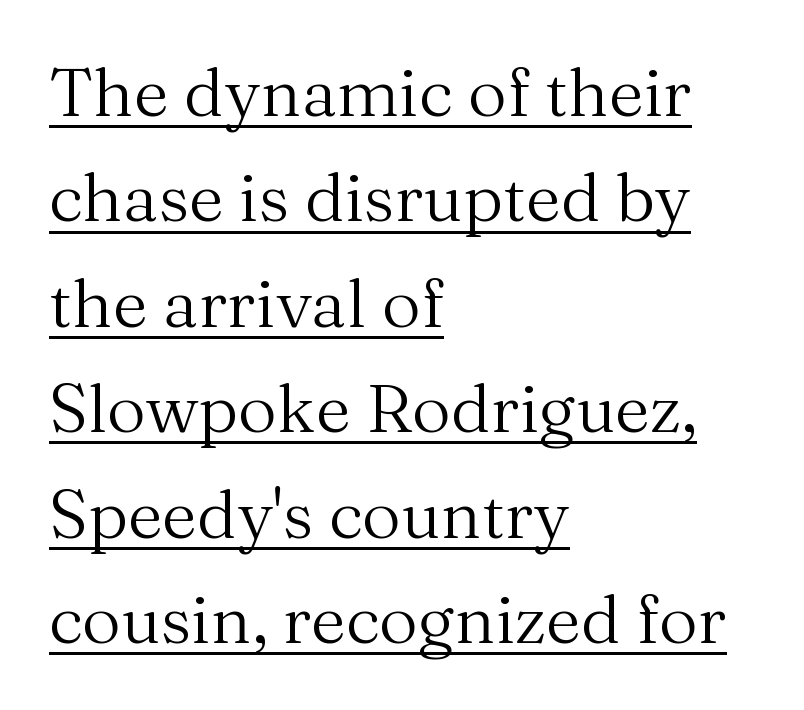
Q: Is the text bold? A: No.
Q: Is the text italic (slanted)? A: No, it is upright.
Q: Is the typeface a serif or a sans-serif typeface? A: Serif.
Q: Is the text underlined? A: Yes.
Q: How is the paragraph aligned? A: Left-aligned.
Q: Is the spacing between letters normal or unusually wide? A: Normal.
Q: Is the spacing between lines tight, normal or loose? A: Normal.
Q: Width (condensed, normal, or wide)? A: Normal.
Q: Stroke contrast? A: Medium.
Q: x-height? A: Medium.
Q: Monospaced? A: No.
